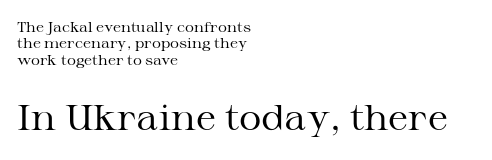
The image shows 35 px regular-weight, wide serif type, upright; set left-aligned, line spacing 1.17x, normal letter spacing, not underlined; the second (bottom) block is 2.5x larger; medium stroke contrast and a medium x-height.
